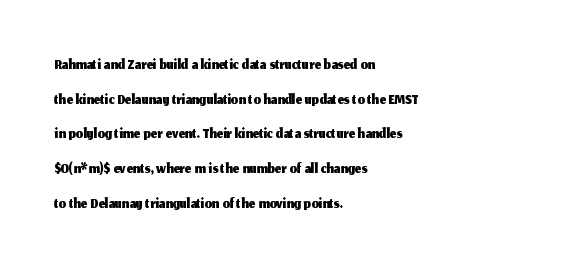
Q: Is the text italic (slanted)? A: No, it is upright.
Q: Is the text underlined? A: No.
Q: How is the paragraph aligned? A: Left-aligned.
Q: Is the spacing between letters normal or unusually wide? A: Normal.
Q: Is the spacing between lines tight, normal or loose? A: Normal.
